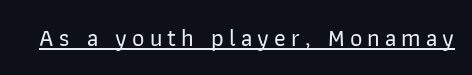
The image shows 24 px text type, upright; set unusually wide letter spacing (+0.21 em), underlined.
